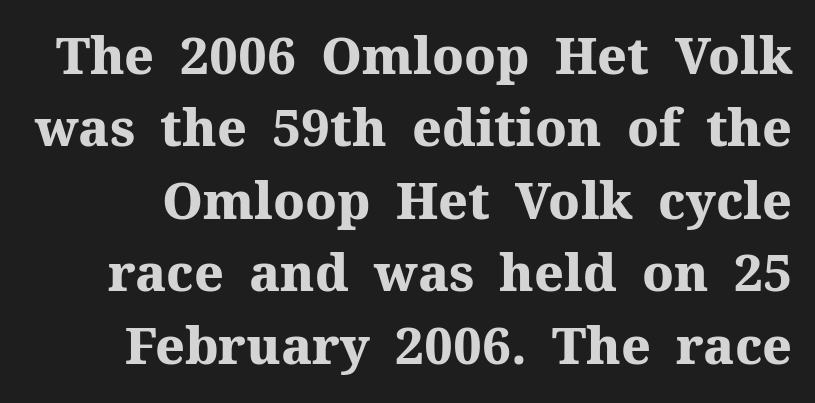
Only glyphs here, with clear space below each row. This is serif lettering, the kind often seen in printed books. Character widths vary here, with narrow letters taking less room than wide ones. The axis of the letterforms is exactly vertical. Vertical spacing — default. The letters sit at their default tracking, neither squeezed nor spread.
